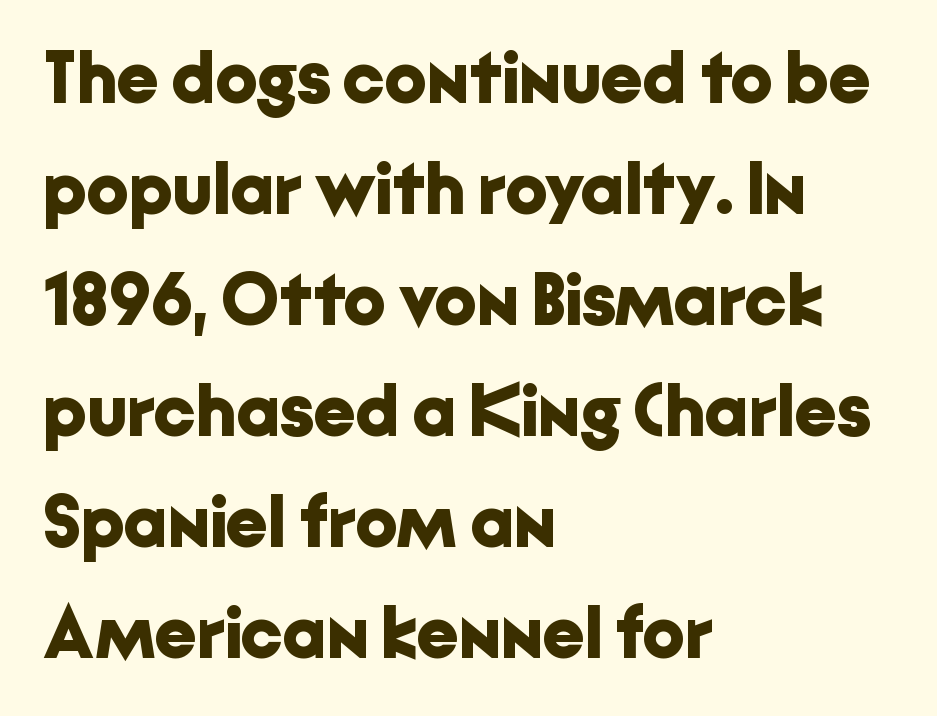
Q: Is the text bold? A: Yes.
Q: Is the text italic (slanted)? A: No, it is upright.
Q: Is the typeface a serif or a sans-serif typeface? A: Sans-serif.
Q: Is the text underlined? A: No.
Q: How is the paragraph aligned? A: Left-aligned.
Q: Is the spacing between letters normal or unusually wide? A: Normal.
Q: Is the spacing between lines tight, normal or loose? A: Normal.
Q: Width (condensed, normal, or wide)? A: Normal.
Q: Stroke contrast? A: Low.
Q: x-height? A: Medium.
Q: Monospaced? A: No.
